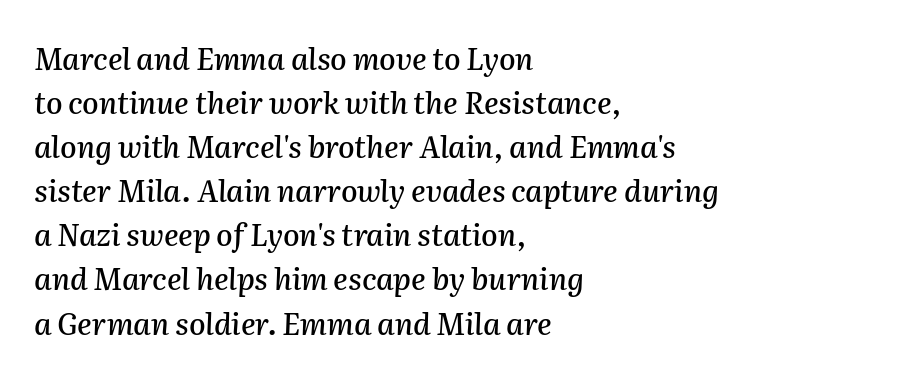
{"italic": "yes", "lean": "right", "slant_degrees": 2, "width": "normal", "stroke_contrast": "medium", "x_height": "medium", "monospaced": "no", "underline": "no", "align": "left", "line_spacing": "normal", "line_spacing_ratio": 1.47, "letter_spacing": "normal", "letter_spacing_em": 0.0, "glyph_px": 30}
